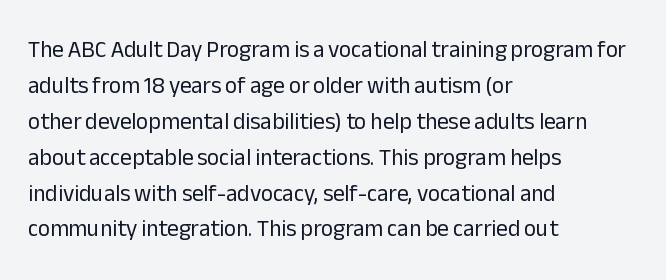
{"italic": "no", "bold": "no", "underline": "no", "align": "left", "line_spacing": "normal", "line_spacing_ratio": 1.56, "letter_spacing": "normal", "letter_spacing_em": 0.0, "glyph_px": 23}
